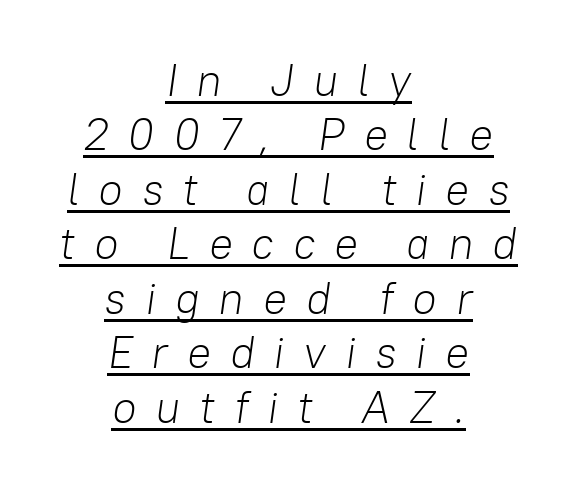
{"italic": "yes", "lean": "right", "slant_degrees": 8, "bold": "no", "weight": "light", "width": "normal", "stroke_contrast": "low", "x_height": "medium", "monospaced": "no", "underline": "yes", "align": "center", "line_spacing_ratio": 1.21, "letter_spacing": "wide", "letter_spacing_em": 0.41, "glyph_px": 45}
